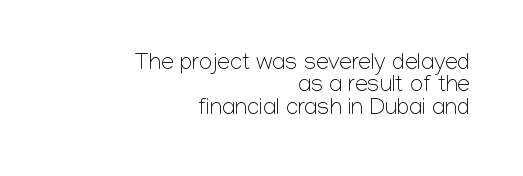
{"italic": "no", "bold": "no", "underline": "no", "align": "right", "line_spacing": "tight", "line_spacing_ratio": 0.97, "letter_spacing": "normal", "letter_spacing_em": 0.0, "glyph_px": 23}
